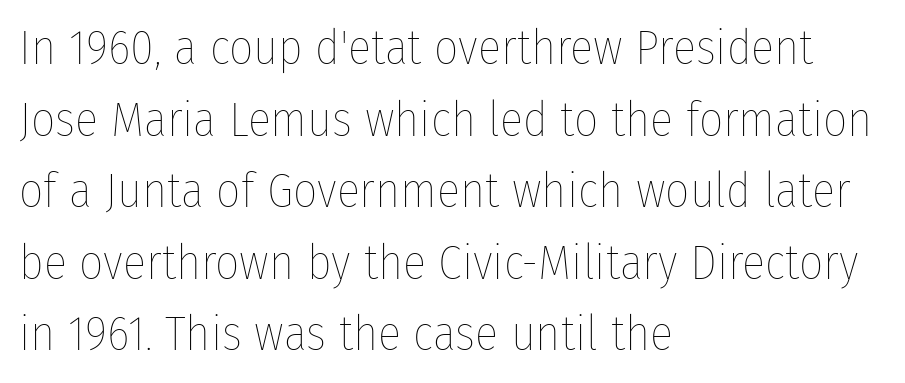
{"italic": "no", "bold": "no", "weight": "thin", "width": "condensed", "stroke_contrast": "low", "x_height": "medium", "monospaced": "no", "underline": "no", "align": "left", "line_spacing": "normal", "line_spacing_ratio": 1.49, "letter_spacing": "normal", "letter_spacing_em": 0.0, "glyph_px": 48}
